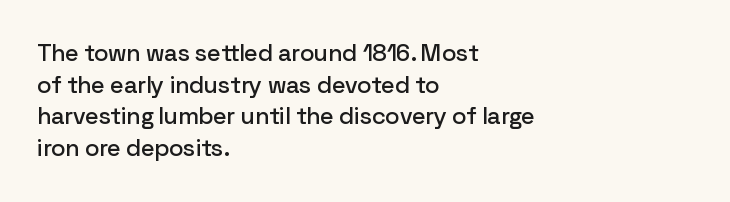
The letterforms sit shoulder to shoulder at normal distance. In terms of leading, this rendering sits right in the middle. The rendering anchors every line to the left-hand side. Style check: upright.
